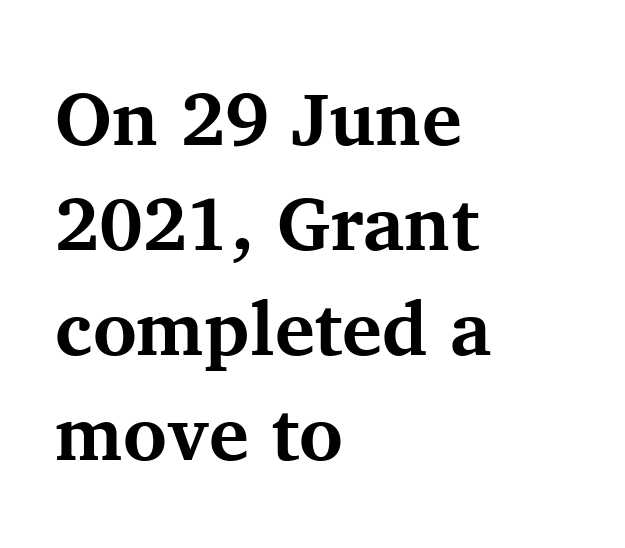
Proportional: the letters do not fall into vertical columns. A typesetter would call this zero additional tracking. Decoration check: the copy has no underline. Ordinary non-slanted type is in use. Compared with typical paragraphs, the rows here are spaced about the same.
